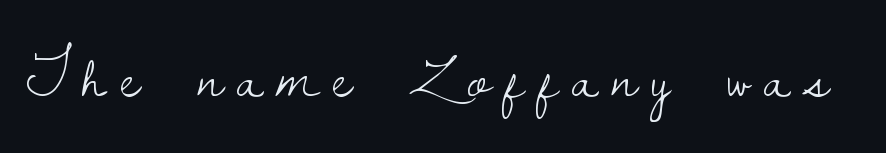
The image shows 62 px light serif type; set unusually wide letter spacing (+0.23 em), not underlined; low stroke contrast and a small x-height.
